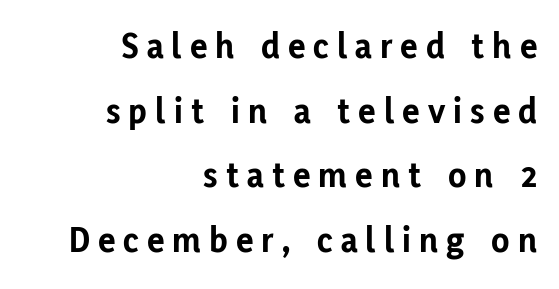
{"serif": "no", "italic": "no", "bold": "yes", "weight": "bold", "width": "normal", "stroke_contrast": "low", "x_height": "medium", "monospaced": "no", "underline": "no", "align": "right", "line_spacing_ratio": 1.75, "letter_spacing": "wide", "letter_spacing_em": 0.22, "glyph_px": 37}
